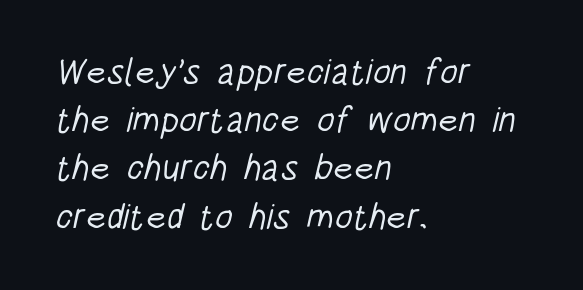
{"serif": "no", "bold": "no", "weight": "light", "width": "condensed", "stroke_contrast": "low", "x_height": "large", "monospaced": "no", "underline": "no", "align": "left", "line_spacing": "normal", "line_spacing_ratio": 1.34, "letter_spacing": "normal", "letter_spacing_em": 0.0, "glyph_px": 36}
